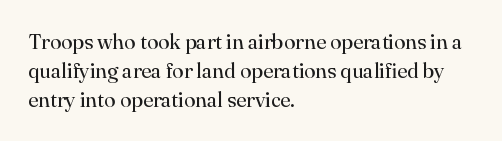
Q: Is the text bold? A: No.
Q: Is the text italic (slanted)? A: No, it is upright.
Q: Is the text underlined? A: No.
Q: How is the paragraph aligned? A: Left-aligned.
Q: Is the spacing between letters normal or unusually wide? A: Normal.
Q: Is the spacing between lines tight, normal or loose? A: Normal.
